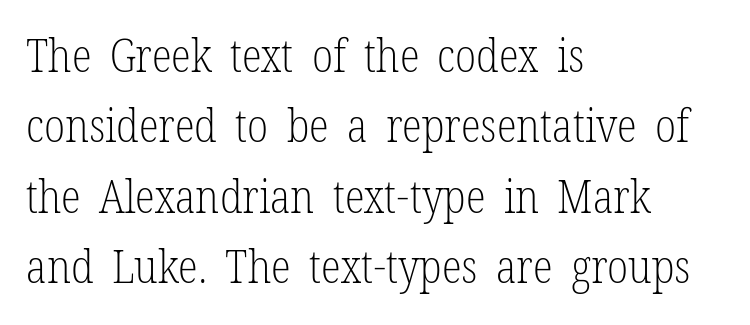
The image shows 46 px light, condensed serif type, upright; set left-aligned, normal line spacing (1.53x), normal letter spacing, not underlined; low stroke contrast and a medium x-height.
